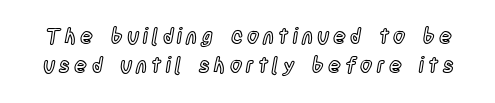
Q: Is the text italic (slanted)? A: Yes.
Q: Is the text underlined? A: No.
Q: Is the spacing between letters normal or unusually wide? A: Unusually wide.
Q: Is the spacing between lines tight, normal or loose? A: Normal.
